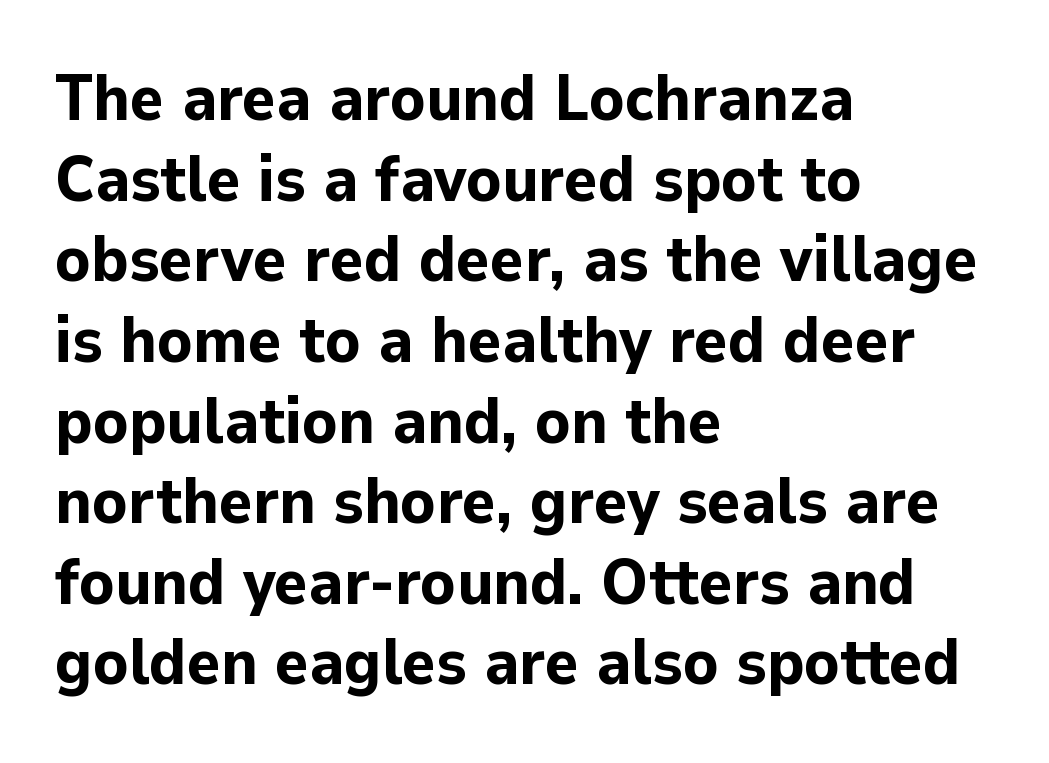
The image shows 64 px bold sans-serif type, upright; set left-aligned, normal line spacing (1.26x), normal letter spacing, not underlined; low stroke contrast and a medium x-height.
